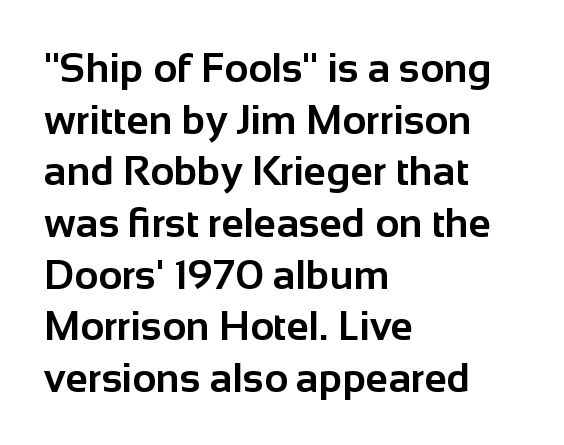
The image shows 41 px bold sans-serif type, upright; set left-aligned, normal line spacing (1.26x), normal letter spacing, not underlined; low stroke contrast and a medium x-height.
